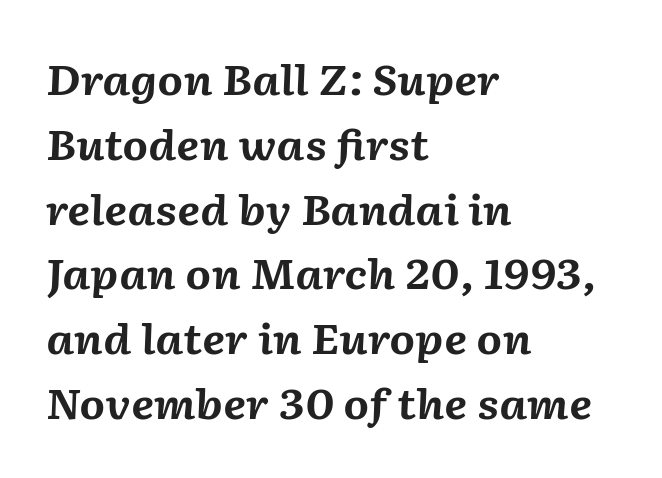
Q: Is the text bold? A: Yes.
Q: Is the text italic (slanted)? A: Yes, it leans right by about 2 degrees.
Q: Is the text underlined? A: No.
Q: How is the paragraph aligned? A: Left-aligned.
Q: Is the spacing between letters normal or unusually wide? A: Normal.
Q: Is the spacing between lines tight, normal or loose? A: Normal.
Q: Width (condensed, normal, or wide)? A: Normal.
Q: Stroke contrast? A: Medium.
Q: x-height? A: Medium.
Q: Monospaced? A: No.
